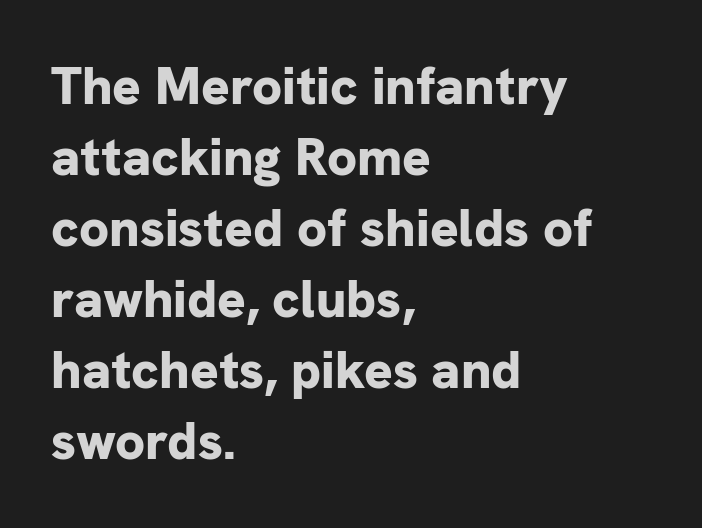
The image shows 53 px bold sans-serif type, upright; set left-aligned, normal line spacing (1.34x), normal letter spacing, not underlined; low stroke contrast and a medium x-height.
